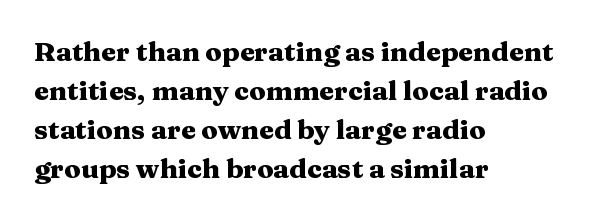
{"italic": "no", "bold": "yes", "underline": "no", "align": "left", "line_spacing": "normal", "line_spacing_ratio": 1.45, "letter_spacing": "normal", "letter_spacing_em": 0.0, "glyph_px": 27}
